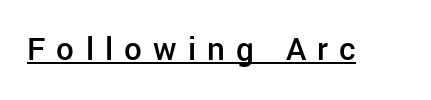
A typesetter would call this proportional, since set widths differ per character. The passage shown has open, widely tracked lettering throughout. Has an underline been added? It has. You can tell from the bare stems that sans-serif type was used. A somewhat darkened texture: the type is semibold rather than bold.
